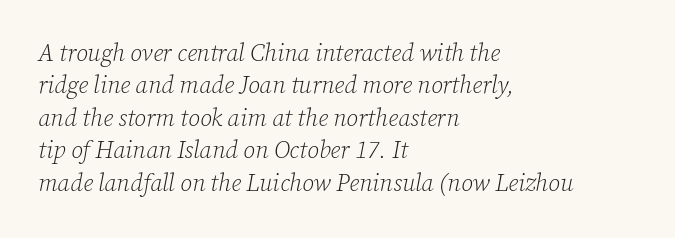
{"italic": "yes", "lean": "right", "slant_degrees": 12, "bold": "no", "underline": "no", "align": "left", "line_spacing": "normal", "line_spacing_ratio": 1.35, "letter_spacing": "normal", "letter_spacing_em": 0.0, "glyph_px": 24}
